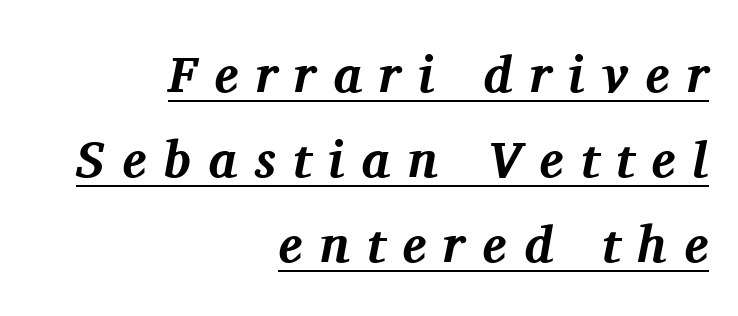
The image shows 51 px bold serif type, italic (leaning right); set right-aligned, normal line spacing (1.67x), unusually wide letter spacing (+0.34 em), underlined; medium stroke contrast and a medium x-height.
